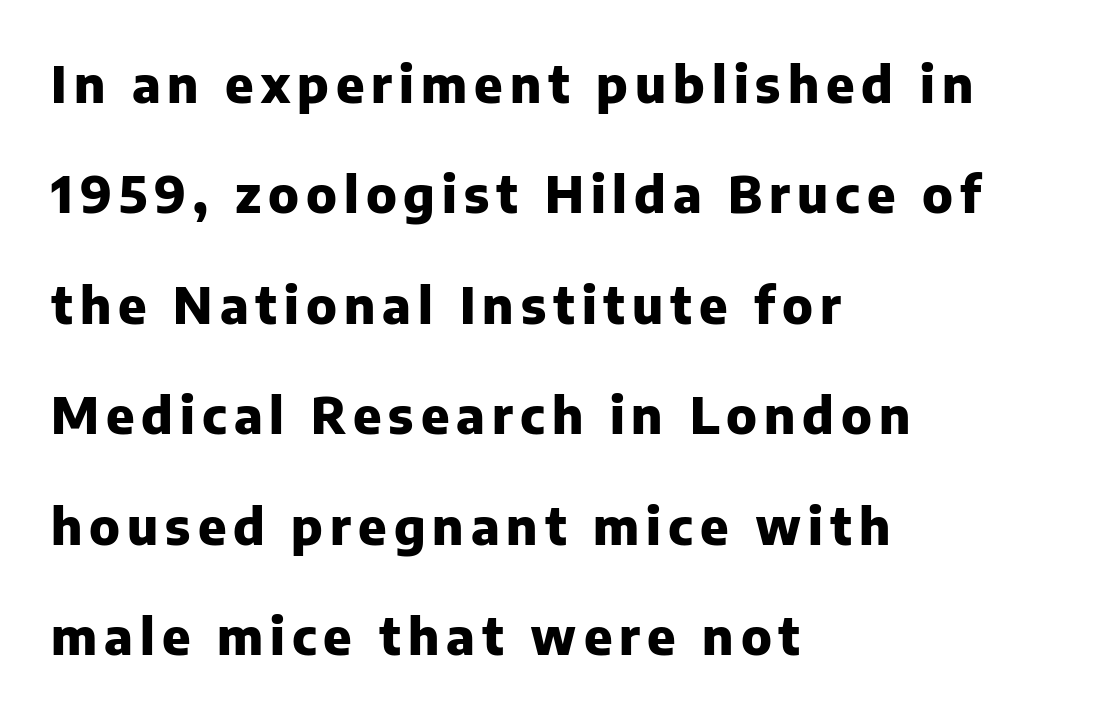
The image shows 50 px heavy sans-serif type, upright; set left-aligned, loose line spacing (2.21x), not underlined; low stroke contrast and a medium x-height.
